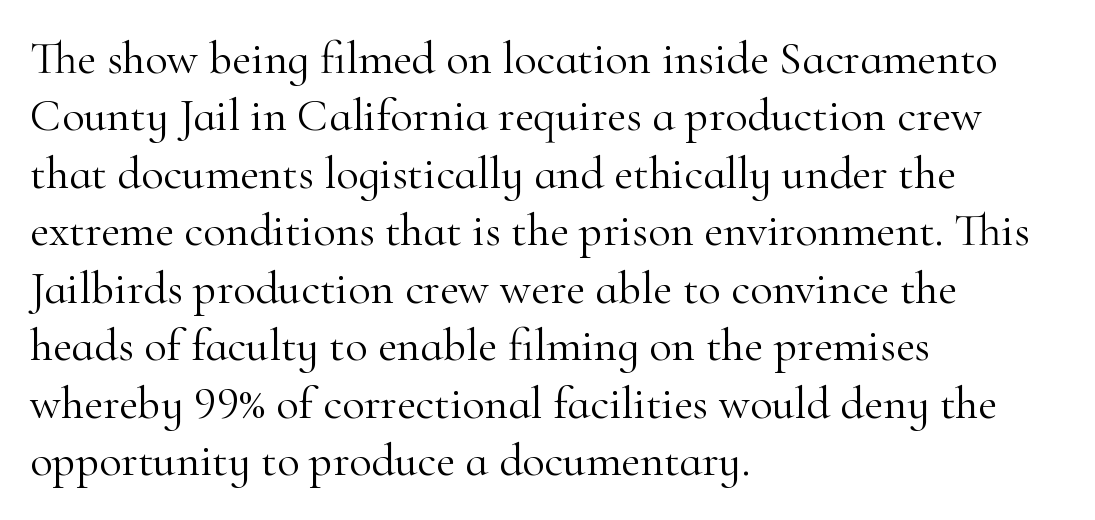
The image shows 46 px light serif type, upright; set left-aligned, normal line spacing (1.25x), normal letter spacing, not underlined; high stroke contrast and a small x-height.
